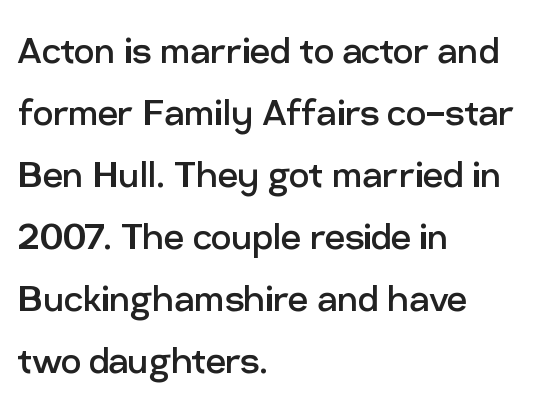
{"serif": "no", "italic": "no", "bold": "no", "weight": "regular", "width": "normal", "stroke_contrast": "low", "x_height": "medium", "monospaced": "no", "underline": "no", "align": "left", "line_spacing": "normal", "line_spacing_ratio": 1.38, "letter_spacing": "normal", "letter_spacing_em": 0.0, "glyph_px": 45}
